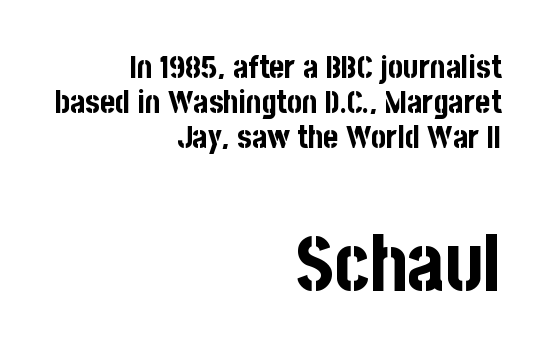
The image shows 79 px bold, condensed sans-serif type, upright; set right-aligned, tight line spacing (1.1x), normal letter spacing, not underlined; the second (bottom) block is 2.47x larger; low stroke contrast and a large x-height.
